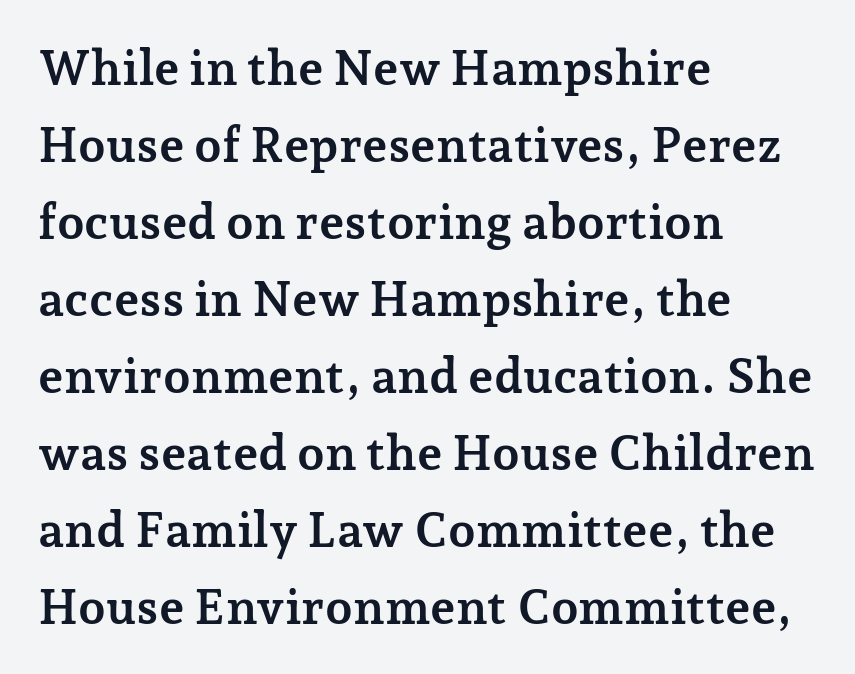
The line-height multiplier appears to be the usual default. Plain, unruled lines of type. Looks like regular typesetting: each glyph gets only the width it needs. This rendering uses left alignment, leaving the right contour irregular. You'd pick this weight for a headline — it's a proper bold.
